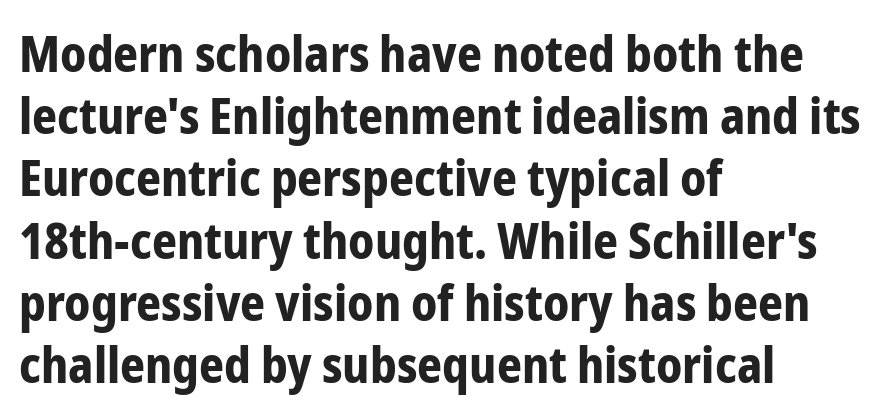
{"serif": "no", "italic": "no", "bold": "yes", "weight": "bold", "width": "condensed", "stroke_contrast": "low", "x_height": "medium", "monospaced": "no", "underline": "no", "align": "left", "line_spacing": "normal", "line_spacing_ratio": 1.27, "letter_spacing": "normal", "letter_spacing_em": 0.0, "glyph_px": 49}
